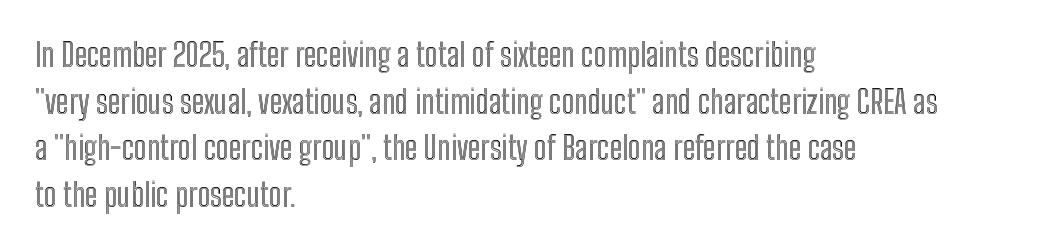
The face used here is proportionally spaced, like ordinary book or web type. Teacher's note: observe the even left margin — that is flush-left alignment. Bare-footed words on every line. Inter-character spacing is left at the font's built-in metrics. What's the leading like? Ordinary, nothing unusual.
